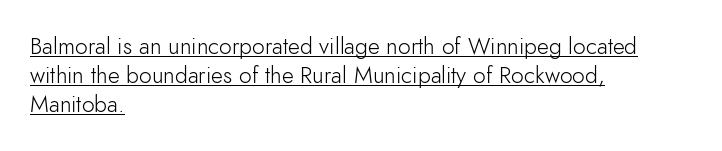
The image shows 23 px text type, upright; set left-aligned, normal line spacing (1.26x), normal letter spacing, underlined.
